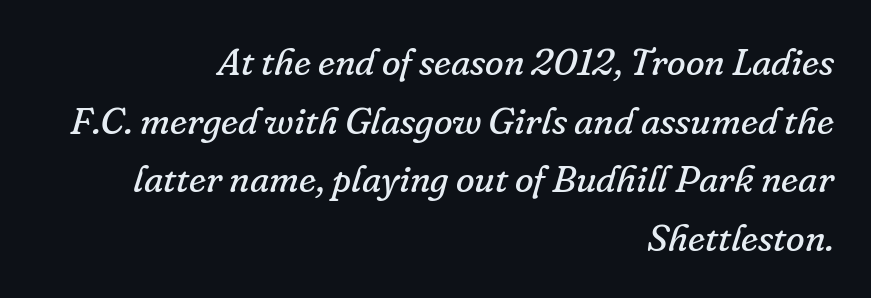
Q: Is the text bold? A: No.
Q: Is the text italic (slanted)? A: Yes, it leans right by about 16 degrees.
Q: Is the typeface a serif or a sans-serif typeface? A: Serif.
Q: Is the text underlined? A: No.
Q: How is the paragraph aligned? A: Right-aligned.
Q: Is the spacing between letters normal or unusually wide? A: Normal.
Q: Is the spacing between lines tight, normal or loose? A: Normal.
Q: Width (condensed, normal, or wide)? A: Normal.
Q: Stroke contrast? A: Low.
Q: x-height? A: Small.
Q: Monospaced? A: No.
